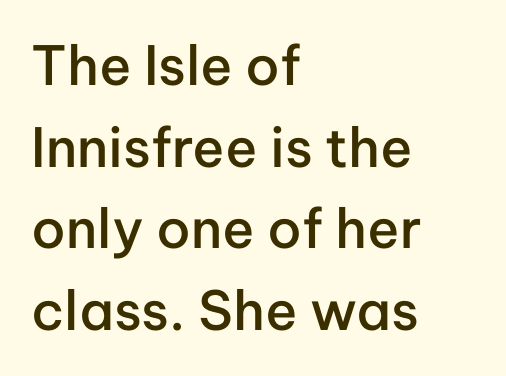
{"serif": "no", "italic": "no", "bold": "semi", "weight": "semibold", "width": "normal", "stroke_contrast": "low", "x_height": "medium", "monospaced": "no", "underline": "no", "align": "left", "line_spacing": "normal", "line_spacing_ratio": 1.51, "letter_spacing": "normal", "letter_spacing_em": 0.0, "glyph_px": 54}
